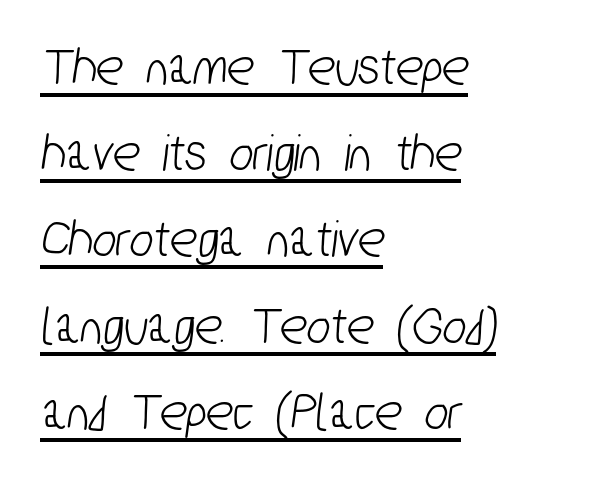
{"serif": "no", "width": "condensed", "stroke_contrast": "low", "x_height": "medium", "monospaced": "no", "underline": "yes", "align": "left", "line_spacing": "normal", "line_spacing_ratio": 1.54, "letter_spacing": "normal", "letter_spacing_em": 0.0, "glyph_px": 56}
